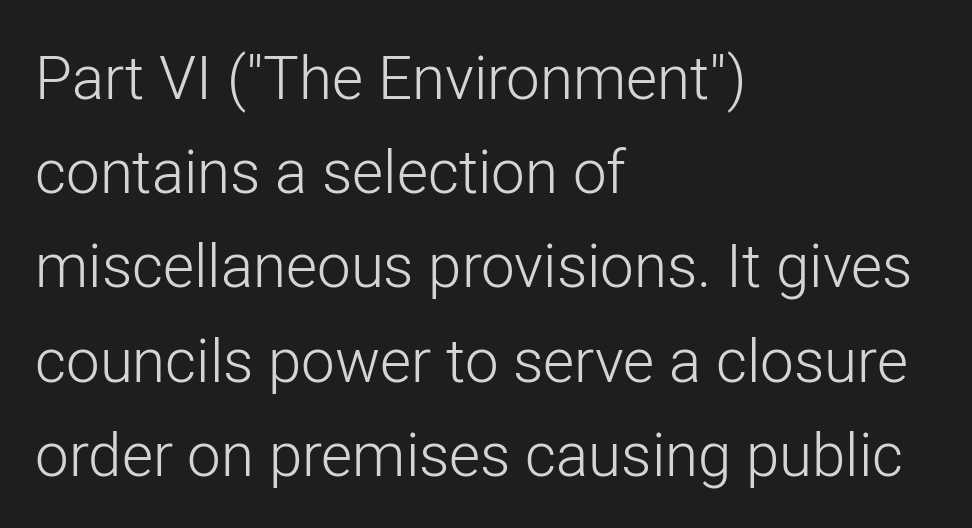
{"serif": "no", "italic": "no", "bold": "no", "weight": "light", "width": "normal", "stroke_contrast": "low", "x_height": "medium", "monospaced": "no", "underline": "no", "align": "left", "line_spacing": "normal", "line_spacing_ratio": 1.57, "letter_spacing": "normal", "letter_spacing_em": 0.0, "glyph_px": 60}
